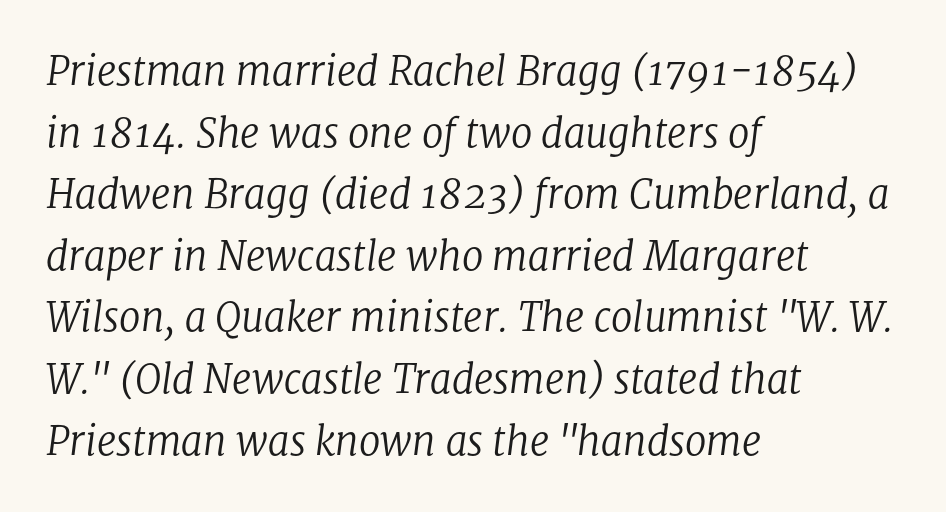
Q: Is the text bold? A: No.
Q: Is the text italic (slanted)? A: Yes, it leans right by about 8 degrees.
Q: Is the typeface a serif or a sans-serif typeface? A: Serif.
Q: Is the text underlined? A: No.
Q: How is the paragraph aligned? A: Left-aligned.
Q: Is the spacing between letters normal or unusually wide? A: Normal.
Q: Is the spacing between lines tight, normal or loose? A: Normal.
Q: Width (condensed, normal, or wide)? A: Normal.
Q: Stroke contrast? A: Low.
Q: x-height? A: Medium.
Q: Monospaced? A: No.
